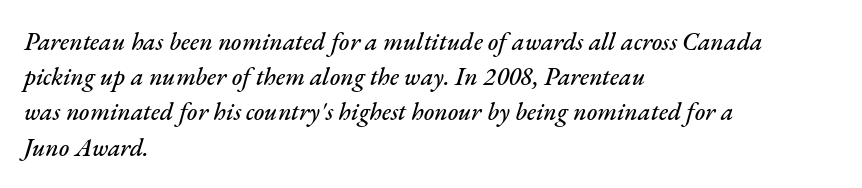
Look at the tracking — it's just the regular setting, nothing added. Any mark beneath the type? The region is blank. Compared with ordinary roman type, these characters are visibly tilted. The leading is moderate, giving the passage an even texture. The paragraph shown leans on its left margin.
